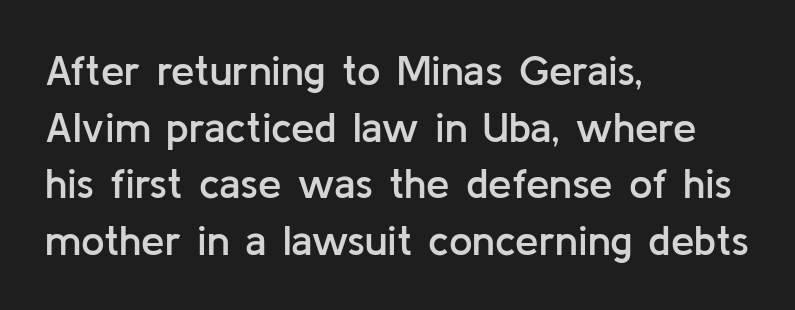
Font category for this specimen: sans-serif. Is the block centered? No — it sits flush against the left margin. Rendered with straight, roman letterforms. Each glyph is drawn with semibold strokes, heavier than normal yet not fully bold.
